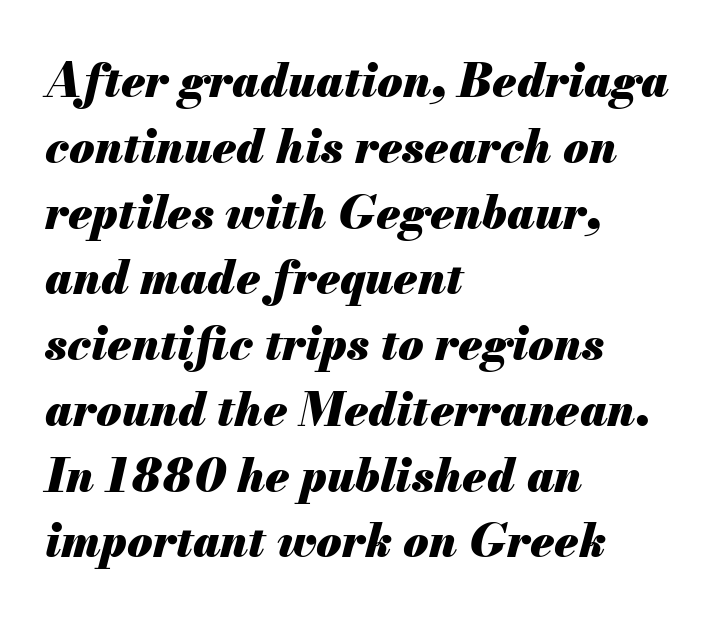
Q: Is the text bold? A: Yes.
Q: Is the text italic (slanted)? A: Yes, it leans right by about 13 degrees.
Q: Is the text underlined? A: No.
Q: How is the paragraph aligned? A: Left-aligned.
Q: Is the spacing between letters normal or unusually wide? A: Normal.
Q: Is the spacing between lines tight, normal or loose? A: Normal.
Q: Width (condensed, normal, or wide)? A: Normal.
Q: Stroke contrast? A: Medium.
Q: x-height? A: Small.
Q: Monospaced? A: No.
